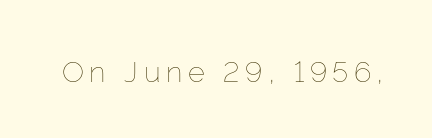
{"italic": "no", "bold": "no", "weight": "thin", "width": "normal", "stroke_contrast": "low", "x_height": "medium", "monospaced": "no", "underline": "no", "glyph_px": 29}
